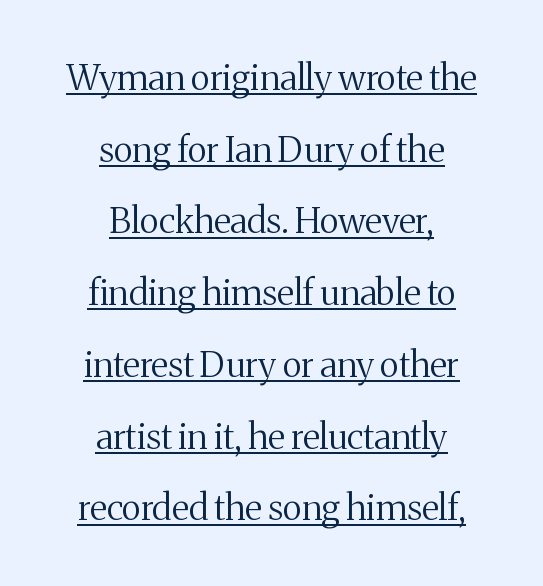
{"serif": "yes", "italic": "no", "bold": "no", "weight": "regular", "width": "normal", "stroke_contrast": "medium", "x_height": "medium", "monospaced": "no", "underline": "yes", "align": "center", "line_spacing": "loose", "line_spacing_ratio": 2.05, "letter_spacing": "normal", "letter_spacing_em": 0.0, "glyph_px": 35}
